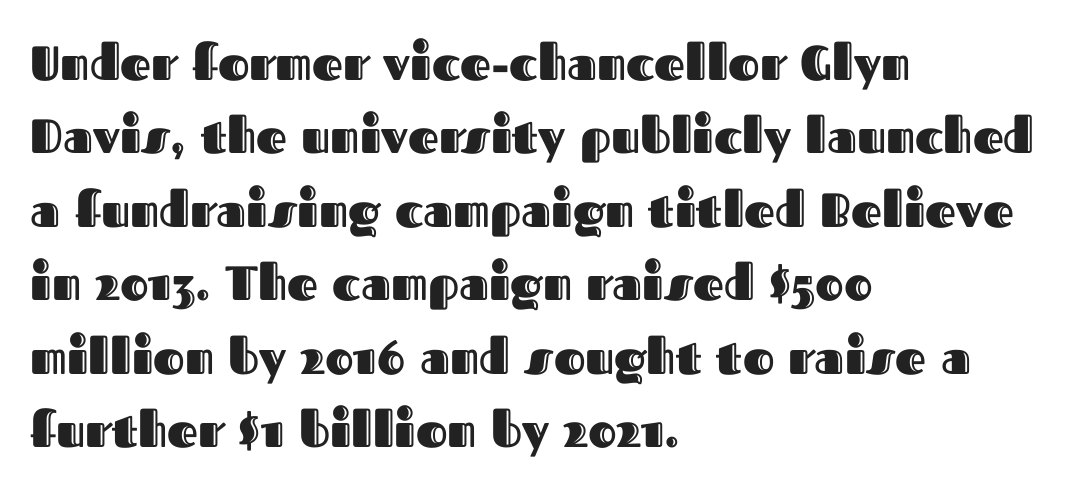
Q: Is the text italic (slanted)? A: No, it is upright.
Q: Is the text underlined? A: No.
Q: How is the paragraph aligned? A: Left-aligned.
Q: Is the spacing between letters normal or unusually wide? A: Normal.
Q: Is the spacing between lines tight, normal or loose? A: Normal.
Q: Width (condensed, normal, or wide)? A: Normal.
Q: x-height? A: Medium.
Q: Monospaced? A: No.
